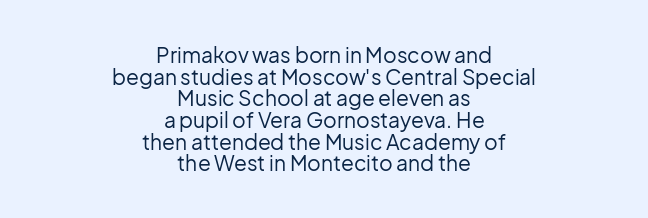
Q: Is the text bold? A: No.
Q: Is the text italic (slanted)? A: No, it is upright.
Q: Is the text underlined? A: No.
Q: How is the paragraph aligned? A: Centered.
Q: Is the spacing between letters normal or unusually wide? A: Normal.
Q: Is the spacing between lines tight, normal or loose? A: Tight.
